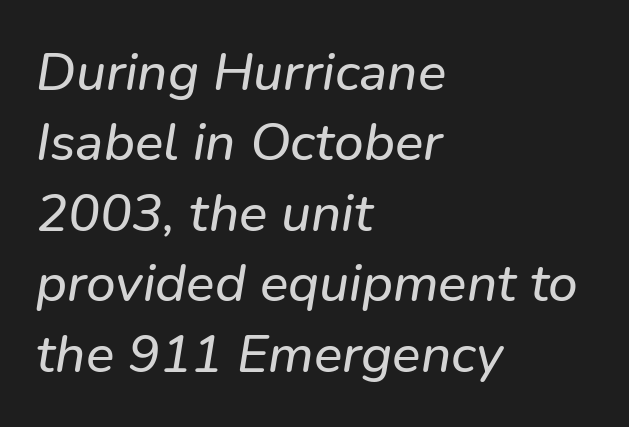
The image shows 53 px sans-serif type; set left-aligned, normal line spacing (1.33x), normal letter spacing, not underlined; low stroke contrast and a medium x-height.
